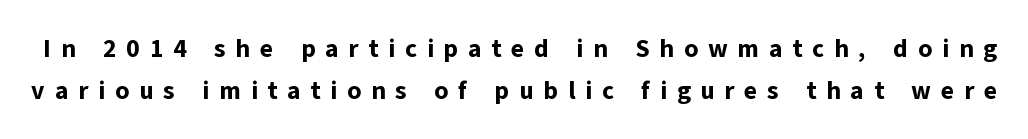
Q: Is the text bold? A: Yes.
Q: Is the text italic (slanted)? A: No, it is upright.
Q: Is the text underlined? A: No.
Q: Is the spacing between letters normal or unusually wide? A: Unusually wide.
Q: Is the spacing between lines tight, normal or loose? A: Normal.
